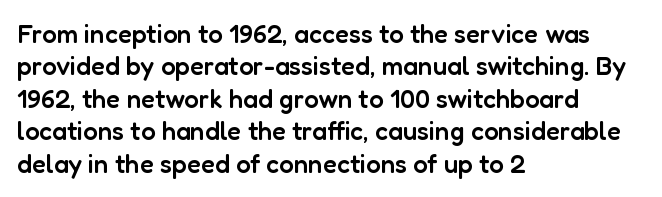
Words appear dense and cohesive because spacing is normal. On the weight axis this lands at semibold, roughly 600. The lines sit at an ordinary, default distance from one another. Any mark beneath the type? The region is blank. You can tell it's not italic because the verticals are truly vertical. The setting favours the left margin, as ordinary paragraphs usually do.
